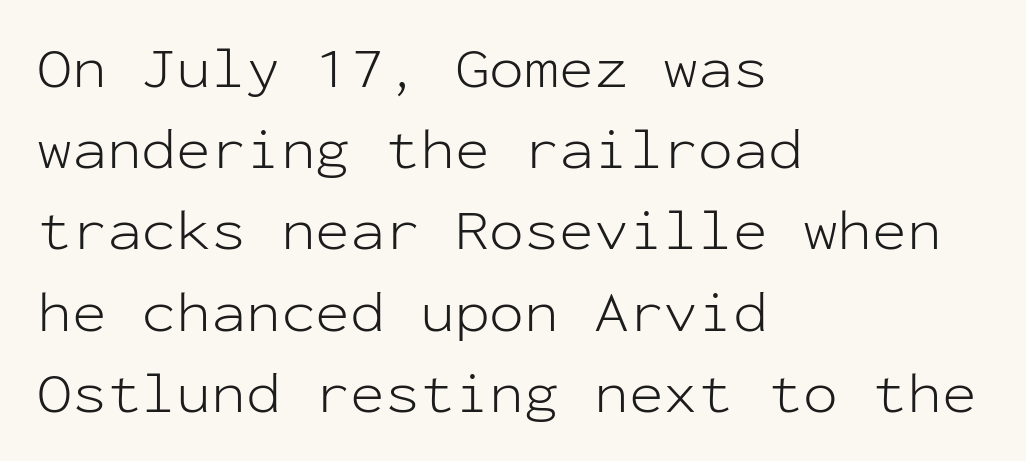
The rendering shows plain stroke endings on the letterforms — a sans-serif design. No italicization has been applied; the sample stays upright. The rag falls on the right side of this text block. The face used here is monospaced, like something from a code editor.
